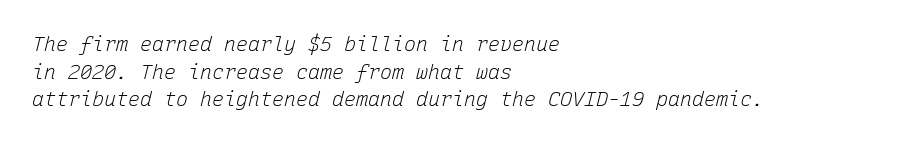
The image shows 20 px text type, italic (leaning right); set left-aligned, normal line spacing (1.38x), normal letter spacing, not underlined.
